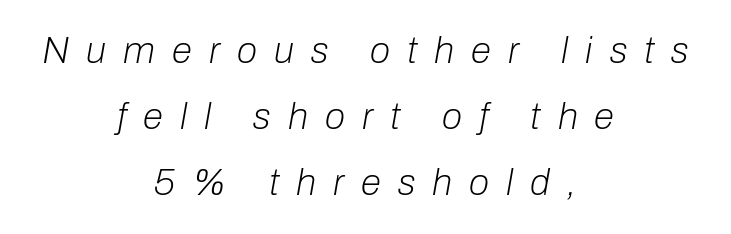
{"italic": "yes", "lean": "right", "slant_degrees": 10, "bold": "no", "weight": "light", "width": "normal", "stroke_contrast": "low", "x_height": "medium", "monospaced": "no", "underline": "no", "align": "center", "line_spacing_ratio": 1.79, "letter_spacing": "wide", "letter_spacing_em": 0.46, "glyph_px": 37}
